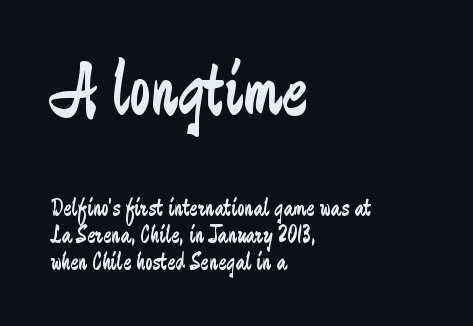
Observe the ordinary spacing: letters are neighbours, not strangers. All the whitespace from short lines collects on the right. Grotesque or geometric, the face here clearly has no serifs.
